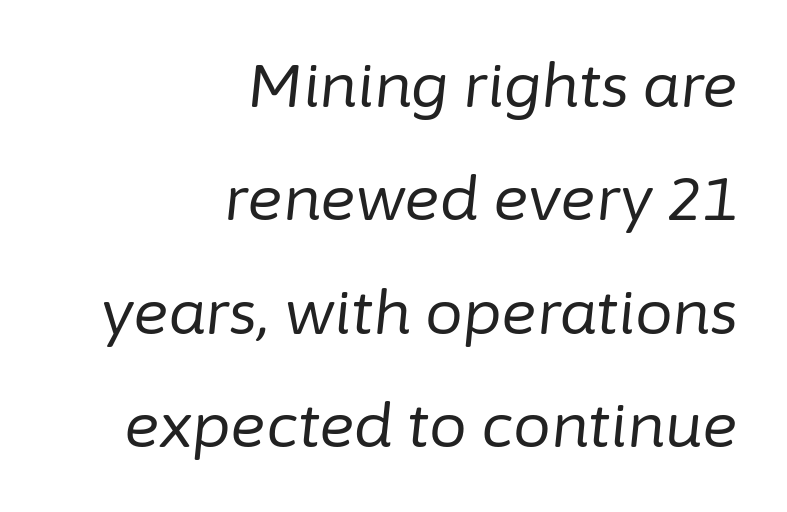
Q: Is the text bold? A: No.
Q: Is the text italic (slanted)? A: Yes, it leans right by about 6 degrees.
Q: Is the text underlined? A: No.
Q: How is the paragraph aligned? A: Right-aligned.
Q: Is the spacing between letters normal or unusually wide? A: Normal.
Q: Width (condensed, normal, or wide)? A: Normal.
Q: Stroke contrast? A: Low.
Q: x-height? A: Medium.
Q: Monospaced? A: No.
